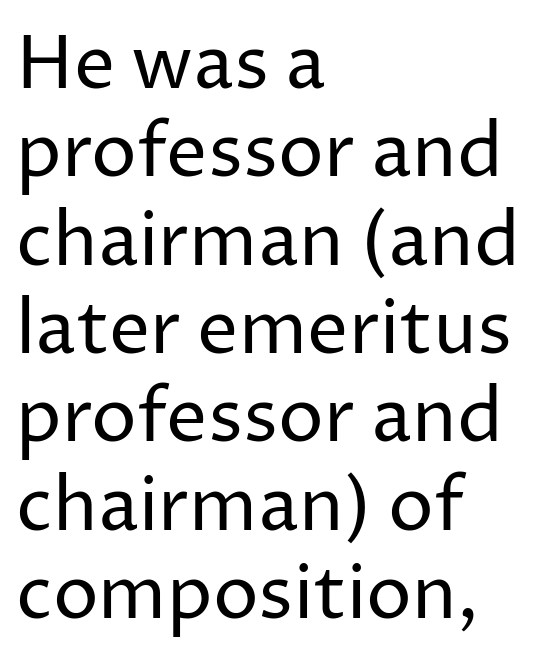
{"serif": "no", "italic": "no", "bold": "no", "weight": "regular", "width": "normal", "stroke_contrast": "low", "x_height": "medium", "monospaced": "no", "underline": "no", "align": "left", "line_spacing_ratio": 1.21, "letter_spacing": "normal", "letter_spacing_em": 0.0, "glyph_px": 73}
